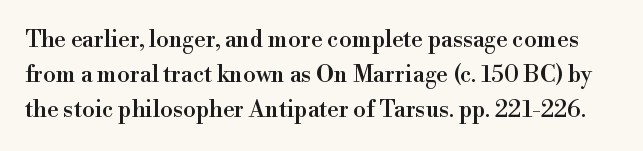
{"italic": "no", "underline": "no", "line_spacing": "normal", "line_spacing_ratio": 1.53, "letter_spacing": "normal", "letter_spacing_em": 0.0, "glyph_px": 23}
